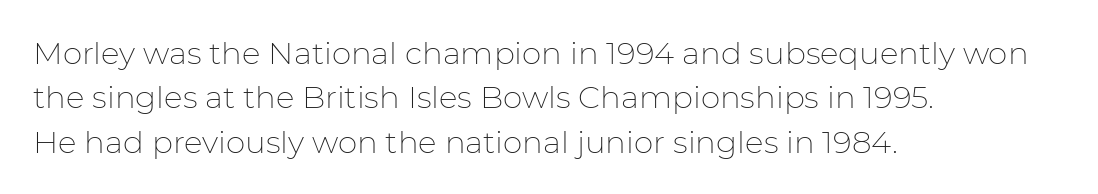
The passage shown is not bold in any degree. Typographically, this falls in the sans-serif category. Is the block centered? No — it sits flush against the left margin. Has an underline been added? It has not. How would I describe the line gaps? Plain and ordinary.
